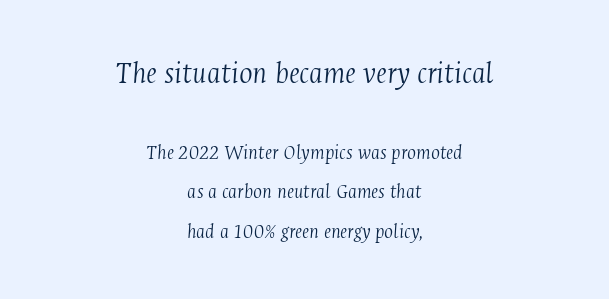
The image shows 32 px light, condensed serif type, italic (leaning right); set centered, line spacing 1.88x, normal letter spacing, not underlined; the first (top) block is 1.52x larger; medium stroke contrast and a medium x-height.
